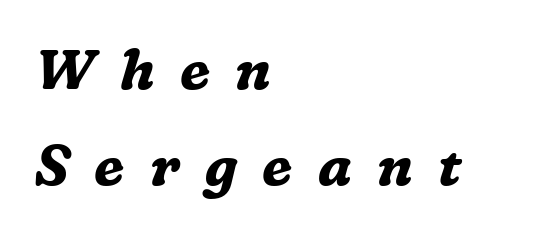
The letterforms stand isolated, each surrounded by extra space. This is serif lettering, the kind often seen in printed books. In terms of posture, this sample is oblique. You'd pick this weight for a headline — it's a proper bold.
